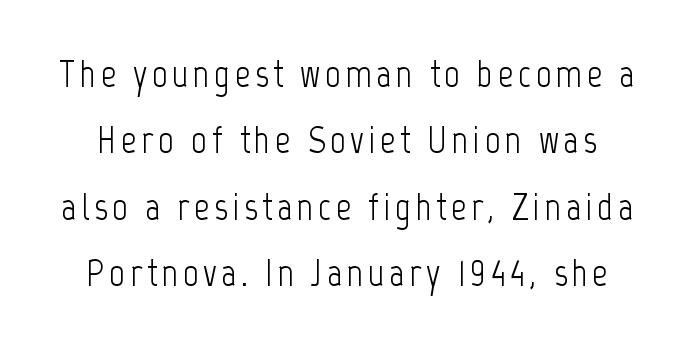
Q: Is the text bold? A: No.
Q: Is the text italic (slanted)? A: No, it is upright.
Q: Is the typeface a serif or a sans-serif typeface? A: Sans-serif.
Q: Is the text underlined? A: No.
Q: Width (condensed, normal, or wide)? A: Condensed.
Q: Stroke contrast? A: Low.
Q: x-height? A: Medium.
Q: Monospaced? A: No.
